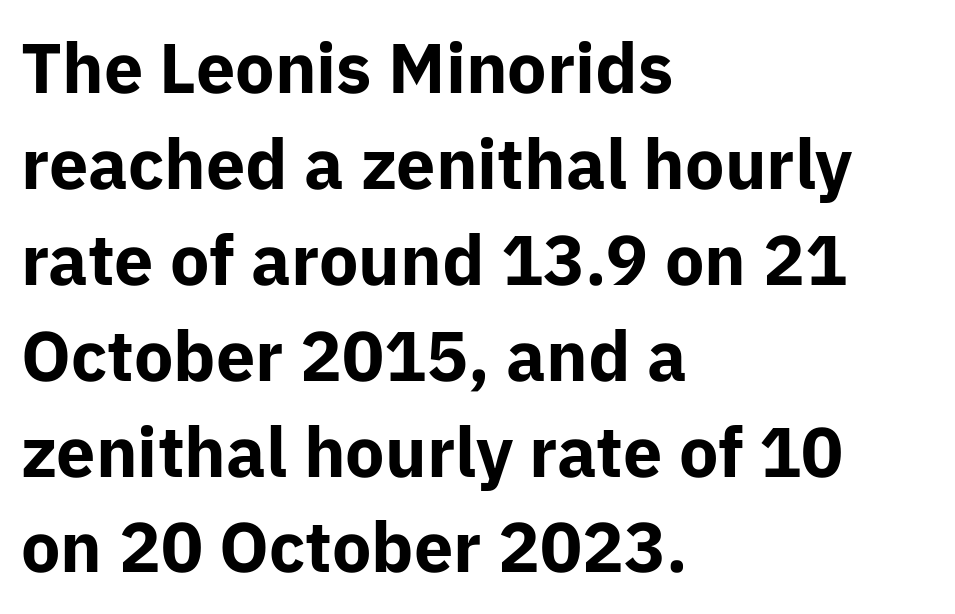
{"serif": "no", "italic": "no", "bold": "yes", "weight": "bold", "width": "normal", "stroke_contrast": "low", "x_height": "medium", "monospaced": "no", "underline": "no", "align": "left", "line_spacing": "normal", "line_spacing_ratio": 1.37, "letter_spacing": "normal", "letter_spacing_em": 0.0, "glyph_px": 70}
